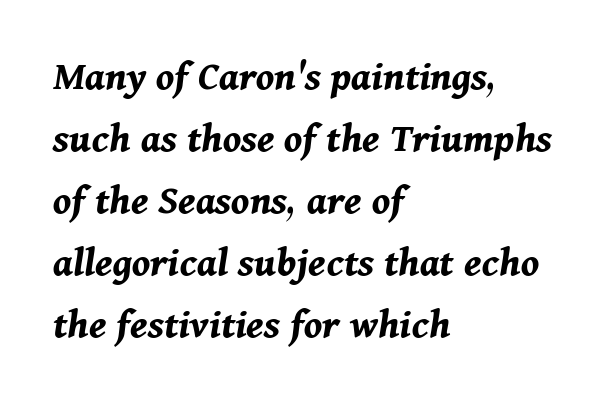
Q: Is the text bold? A: Yes.
Q: Is the text italic (slanted)? A: Yes, it leans right by about 11 degrees.
Q: Is the text underlined? A: No.
Q: How is the paragraph aligned? A: Left-aligned.
Q: Is the spacing between letters normal or unusually wide? A: Normal.
Q: Is the spacing between lines tight, normal or loose? A: Normal.
Q: Width (condensed, normal, or wide)? A: Normal.
Q: Stroke contrast? A: Medium.
Q: x-height? A: Medium.
Q: Monospaced? A: No.
